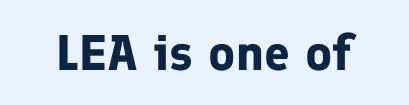
Q: Is the text bold? A: Yes.
Q: Is the text italic (slanted)? A: No, it is upright.
Q: Is the typeface a serif or a sans-serif typeface? A: Sans-serif.
Q: Is the text underlined? A: No.
Q: Is the spacing between letters normal or unusually wide? A: Normal.
Q: Width (condensed, normal, or wide)? A: Normal.
Q: Stroke contrast? A: Low.
Q: x-height? A: Medium.
Q: Monospaced? A: No.
